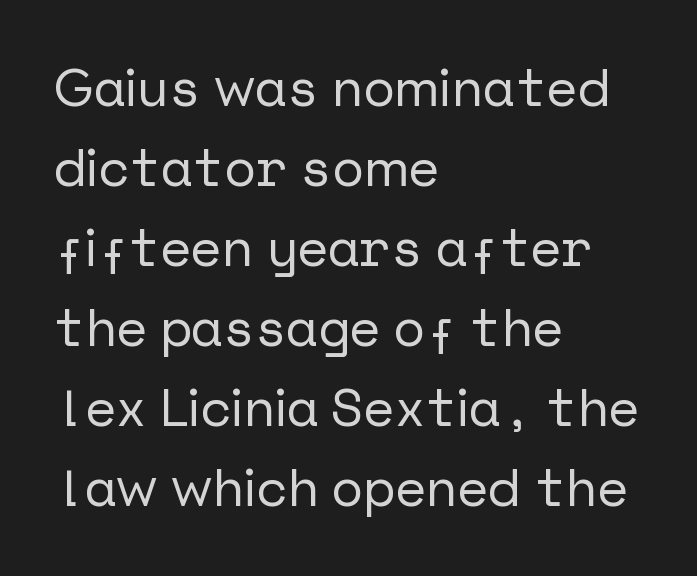
{"serif": "no", "italic": "no", "width": "normal", "stroke_contrast": "low", "x_height": "medium", "underline": "no", "align": "left", "line_spacing": "normal", "line_spacing_ratio": 1.51, "letter_spacing": "normal", "letter_spacing_em": 0.0, "glyph_px": 53}
